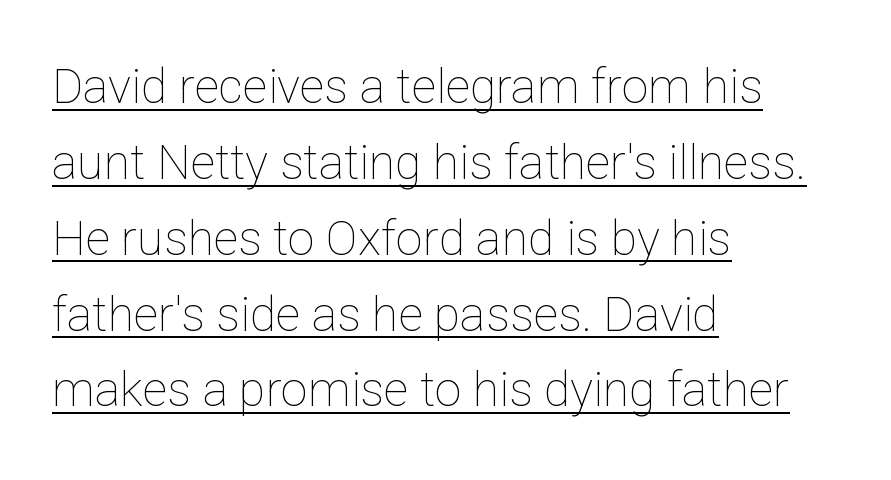
The passage shown is typed in a proportional face where columns would drift. Unlike italic type, these characters show no tilt at all. The line texture is even and compact thanks to regular tracking. The passage shown is underscored from start to finish. Horizontal alignment here is leftward, the default for most running prose.
